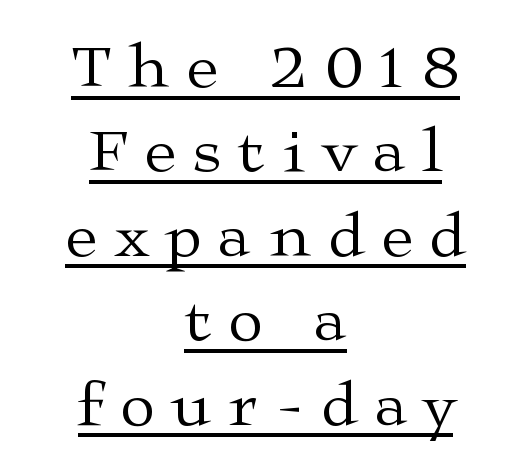
The image shows 63 px regular-weight, wide serif type, upright; set centered, normal line spacing (1.34x), unusually wide letter spacing (+0.28 em), underlined; medium stroke contrast and a medium x-height.
